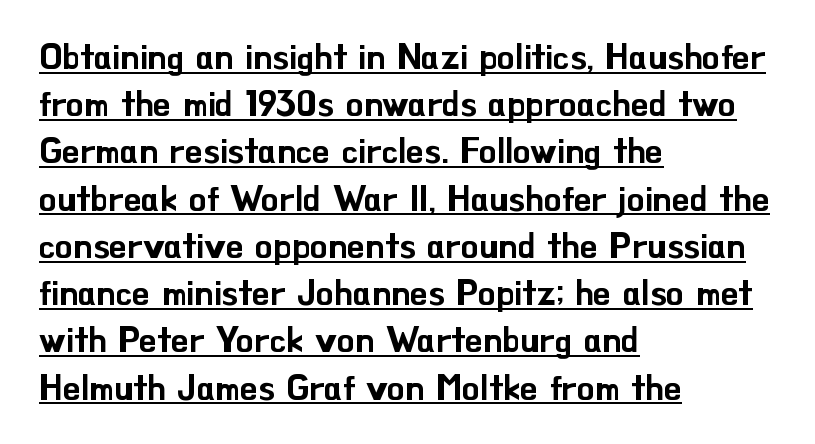
Looks like someone drew a line under every word here. Serif or sans? Sans — the stroke terminals are bare. A student would call this left alignment; a typographer would say flush left, rag right. In terms of posture, this sample is upright. Character widths vary here, with narrow letters taking less room than wide ones.
